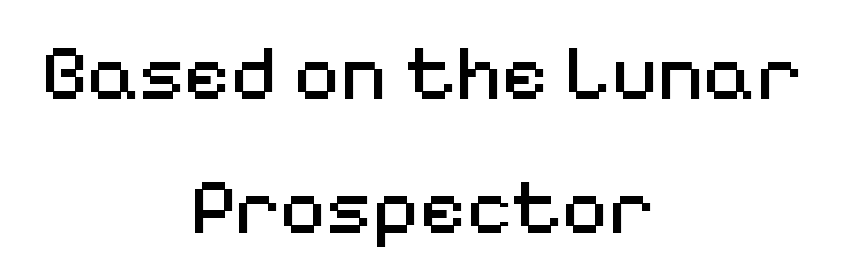
{"serif": "no", "italic": "no", "bold": "no", "weight": "regular", "width": "normal", "stroke_contrast": "medium", "x_height": "medium", "monospaced": "no", "underline": "no", "align": "center", "line_spacing": "normal", "line_spacing_ratio": 1.68, "letter_spacing": "normal", "letter_spacing_em": 0.0, "glyph_px": 80}
